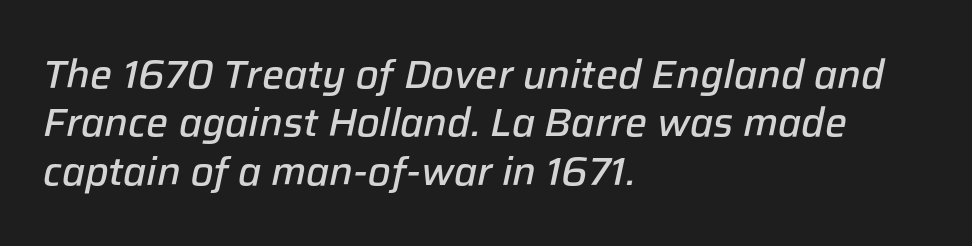
The letters are slanted; this is an italic face. Bare-footed words on every line. Do the characters align in a grid? No, the font is proportional. Weight: semibold (demi). The passage shown has conventional tracking throughout. Layout note: lines flush left.
